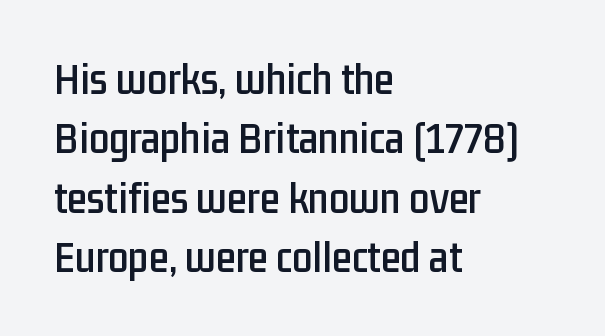
If you drew a ruler down the left edge, every line would touch it. You can tell from the bare stems that sans-serif type was used. If you drew a line through each stem, it would be perfectly vertical. Horizontal bands of white between lines are of average thickness. Do the characters align in a grid? No, the font is proportional.
